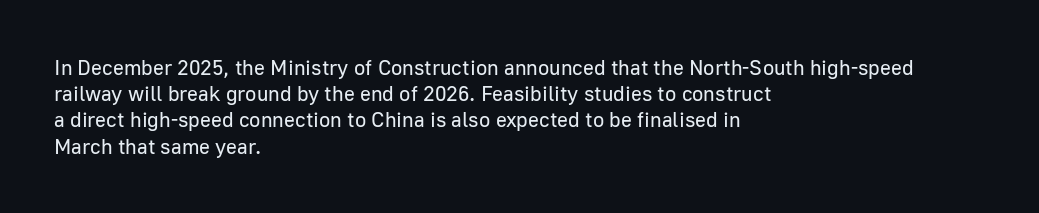
{"italic": "no", "bold": "no", "underline": "no", "align": "left", "line_spacing": "normal", "line_spacing_ratio": 1.25, "letter_spacing": "normal", "letter_spacing_em": 0.0, "glyph_px": 21}
